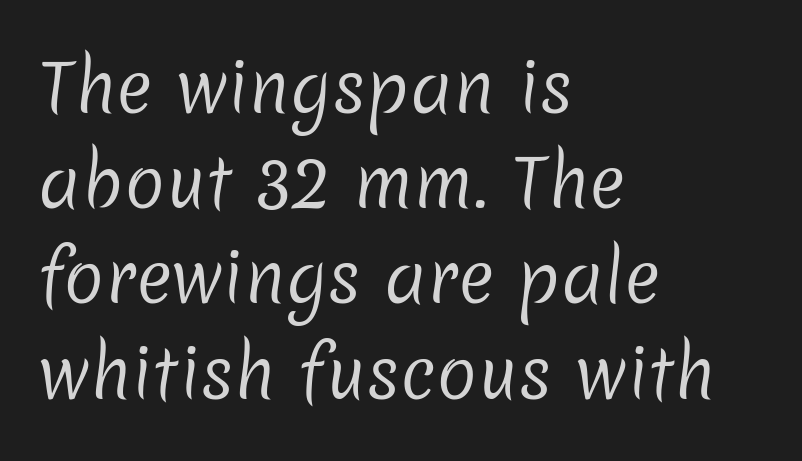
The image shows 68 px regular-weight sans-serif type; set left-aligned, normal line spacing (1.4x), normal letter spacing, not underlined; low stroke contrast and a medium x-height.
